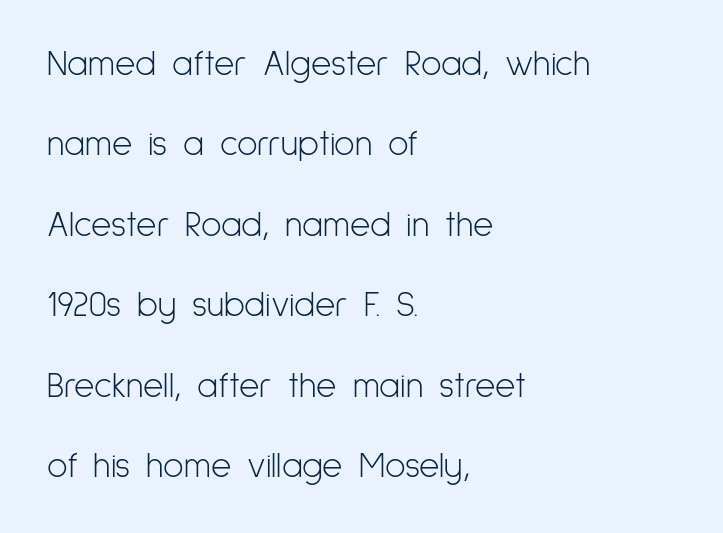
The image shows 35 px light, condensed sans-serif type, upright; set left-aligned, loose line spacing (2.3x), normal letter spacing, not underlined; low stroke contrast and a medium x-height.
